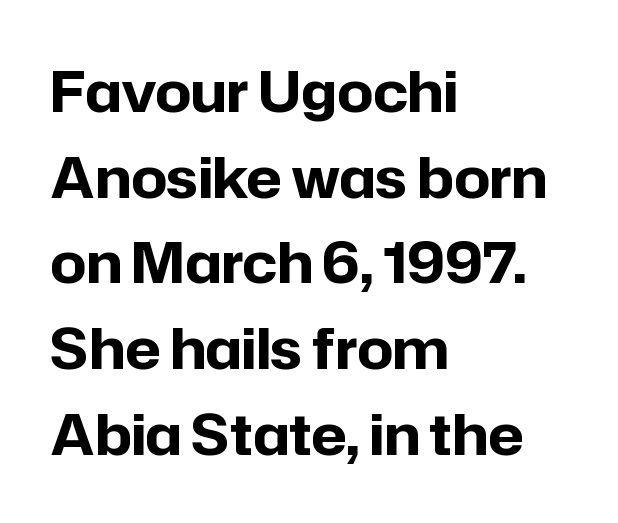
Q: Is the text bold? A: Yes.
Q: Is the text italic (slanted)? A: No, it is upright.
Q: Is the typeface a serif or a sans-serif typeface? A: Sans-serif.
Q: Is the text underlined? A: No.
Q: How is the paragraph aligned? A: Left-aligned.
Q: Is the spacing between letters normal or unusually wide? A: Normal.
Q: Is the spacing between lines tight, normal or loose? A: Normal.
Q: Width (condensed, normal, or wide)? A: Normal.
Q: Stroke contrast? A: Low.
Q: x-height? A: Medium.
Q: Monospaced? A: No.
